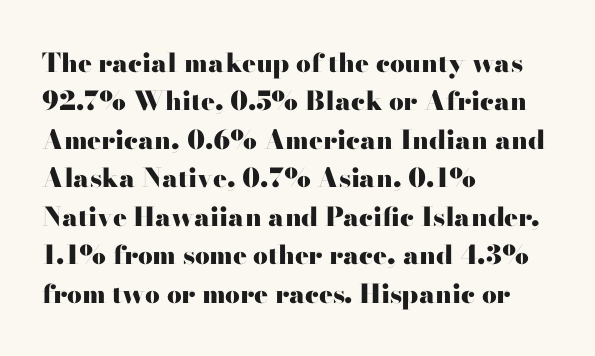
A typesetter would mark this as roman, not italic. Rule under the text: the space is simply empty. Layout note: lines flush left. The designer left line spacing at the default. What weight is shown? A full bold with thick strokes. This sample uses plain, unmodified letter spacing.
